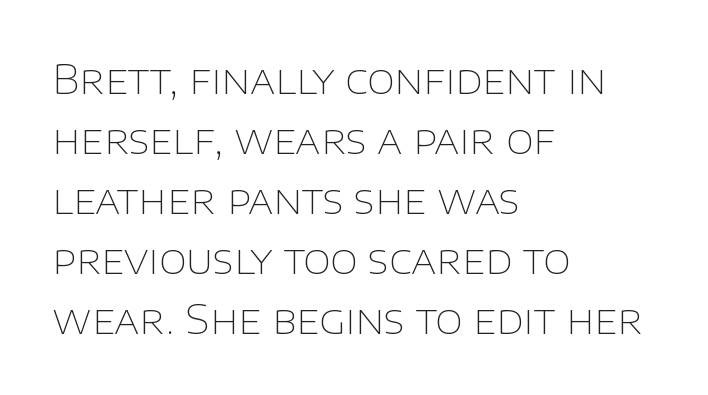
Q: Is the text bold? A: No.
Q: Is the text italic (slanted)? A: No, it is upright.
Q: Is the typeface a serif or a sans-serif typeface? A: Sans-serif.
Q: Is the text underlined? A: No.
Q: How is the paragraph aligned? A: Left-aligned.
Q: Is the spacing between letters normal or unusually wide? A: Normal.
Q: Is the spacing between lines tight, normal or loose? A: Normal.
Q: Width (condensed, normal, or wide)? A: Normal.
Q: Stroke contrast? A: Low.
Q: x-height? A: Large.
Q: Monospaced? A: No.
